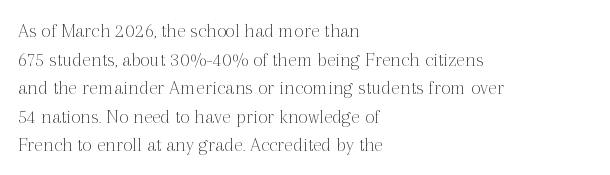
The image shows 21 px text type, upright; set left-aligned, normal line spacing (1.36x), normal letter spacing, not underlined.
